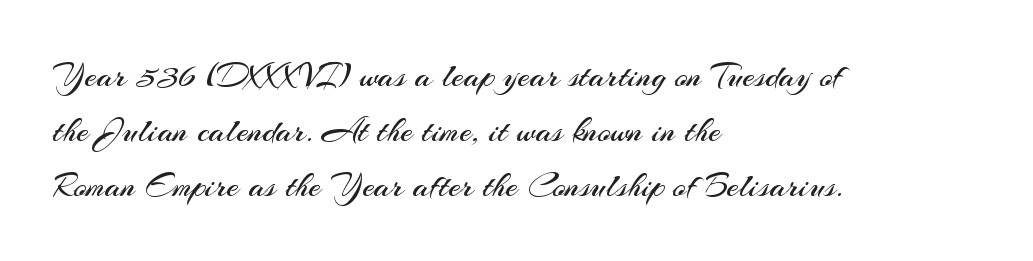
Q: Is the text bold? A: No.
Q: Is the text italic (slanted)? A: Yes.
Q: Is the typeface a serif or a sans-serif typeface? A: Sans-serif.
Q: Is the text underlined? A: No.
Q: How is the paragraph aligned? A: Left-aligned.
Q: Is the spacing between letters normal or unusually wide? A: Normal.
Q: Is the spacing between lines tight, normal or loose? A: Normal.
Q: Width (condensed, normal, or wide)? A: Normal.
Q: Stroke contrast? A: Medium.
Q: x-height? A: Small.
Q: Monospaced? A: No.
